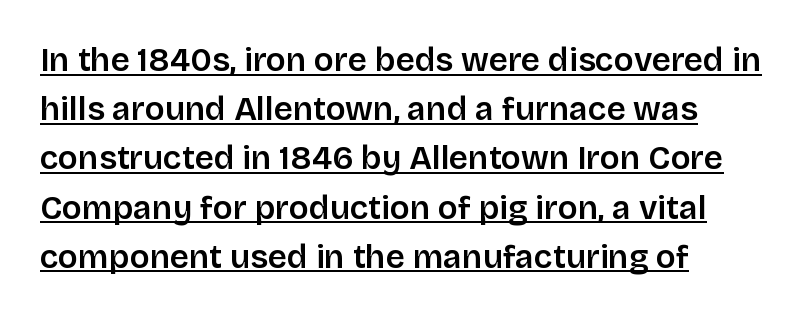
Q: Is the text bold? A: Semi-bold.
Q: Is the text italic (slanted)? A: No, it is upright.
Q: Is the typeface a serif or a sans-serif typeface? A: Sans-serif.
Q: Is the text underlined? A: Yes.
Q: How is the paragraph aligned? A: Left-aligned.
Q: Is the spacing between letters normal or unusually wide? A: Normal.
Q: Is the spacing between lines tight, normal or loose? A: Normal.
Q: Width (condensed, normal, or wide)? A: Normal.
Q: Stroke contrast? A: Low.
Q: x-height? A: Large.
Q: Monospaced? A: No.
